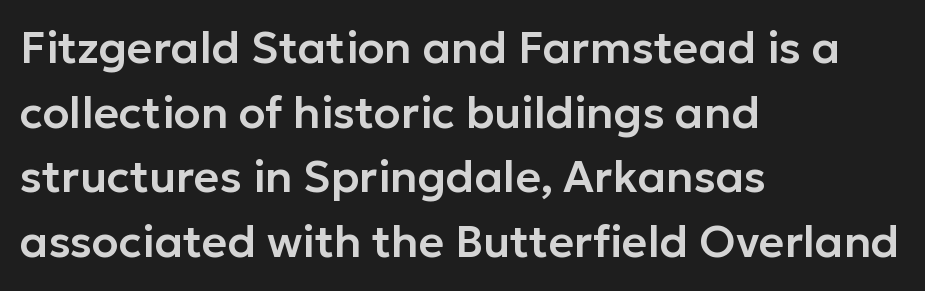
The image shows 44 px sans-serif type, upright; set left-aligned, normal line spacing (1.47x), normal letter spacing, not underlined; low stroke contrast and a medium x-height.
